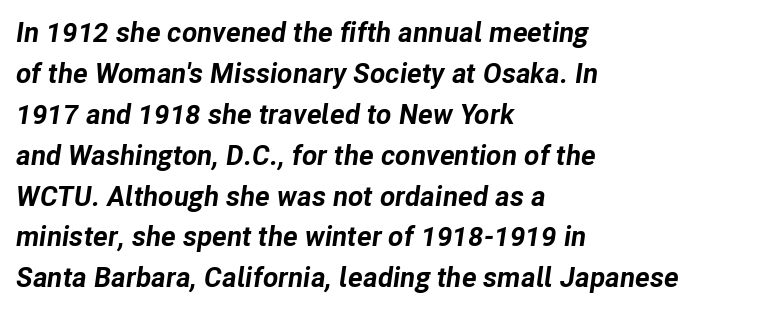
The image shows 28 px bold type, italic (leaning right); set left-aligned, normal line spacing (1.46x), normal letter spacing, not underlined; low stroke contrast and a medium x-height.
